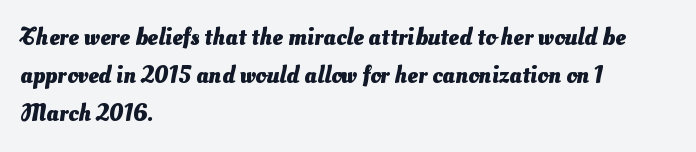
{"bold": "yes", "underline": "no", "align": "left", "line_spacing": "normal", "line_spacing_ratio": 1.59, "letter_spacing": "normal", "letter_spacing_em": 0.0, "glyph_px": 24}
